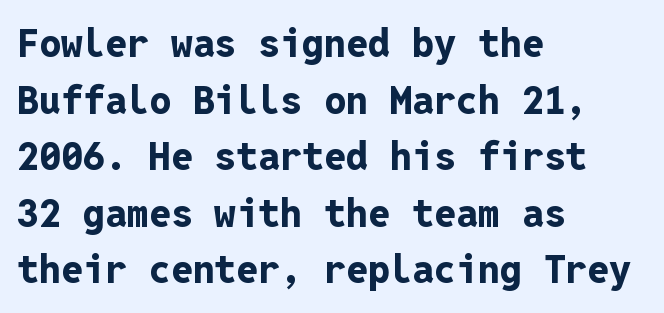
The rendering uses a moderate line-height, typical for paragraphs. Unlike italic type, these characters show no tilt at all. Is this a sans? Yes — the strokes have no serifs. The tracking reads as untouched default to a designer's eye. Left-aligned paragraph, ragged on the right.
